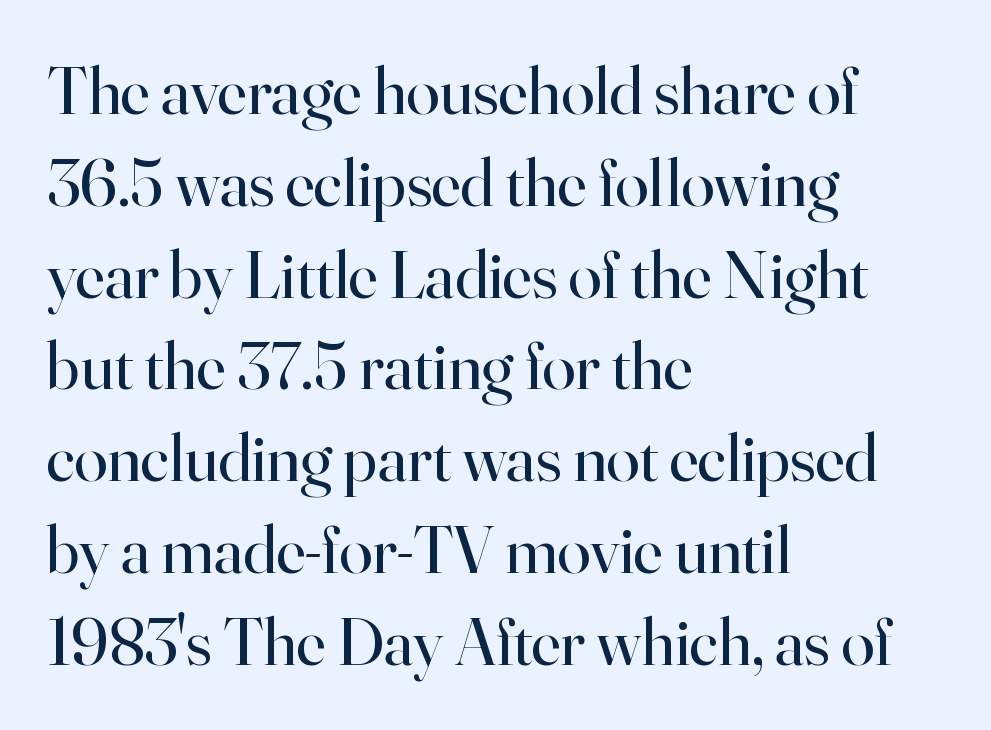
Q: Is the text bold? A: No.
Q: Is the text italic (slanted)? A: No, it is upright.
Q: Is the typeface a serif or a sans-serif typeface? A: Serif.
Q: Is the text underlined? A: No.
Q: How is the paragraph aligned? A: Left-aligned.
Q: Is the spacing between letters normal or unusually wide? A: Normal.
Q: Is the spacing between lines tight, normal or loose? A: Normal.
Q: Width (condensed, normal, or wide)? A: Normal.
Q: Stroke contrast? A: High.
Q: x-height? A: Small.
Q: Monospaced? A: No.
